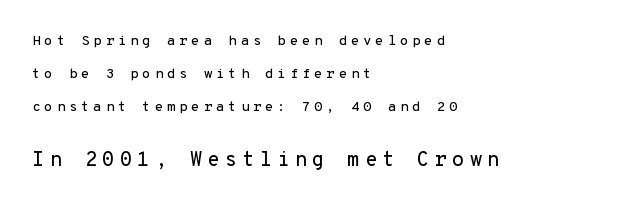
{"italic": "no", "underline": "no", "align": "left", "line_spacing": "loose", "line_spacing_ratio": 2.37, "letter_spacing": "wide", "letter_spacing_em": 0.26, "larger_block": "second", "size_ratio": 1.43, "glyph_px": 20}
